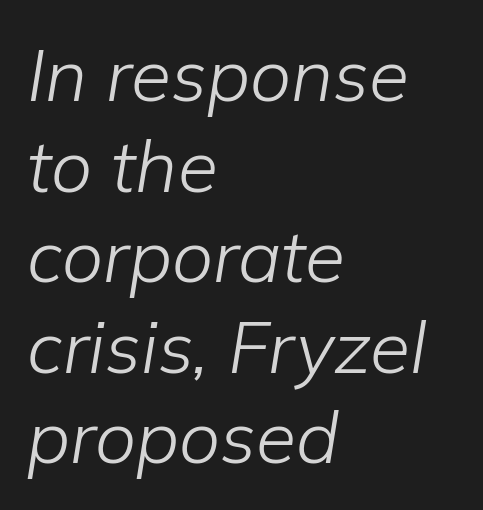
On a weight scale, this lands at 450 or below. This sample is left-justified, so line endings fall wherever the words run out. Think of a printed novel: that variable character pitch is what you see here. The strip under each line holds only bare page.
